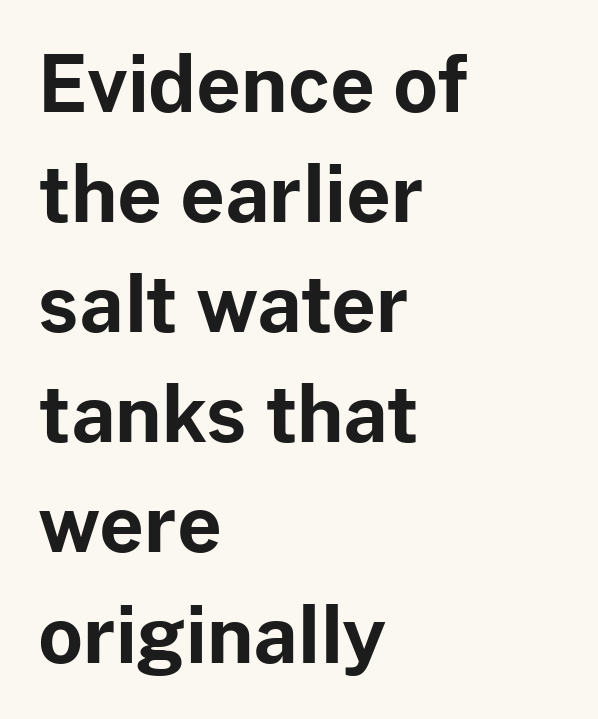
{"serif": "no", "italic": "no", "bold": "yes", "weight": "bold", "width": "normal", "stroke_contrast": "low", "x_height": "medium", "monospaced": "no", "underline": "no", "align": "left", "line_spacing": "normal", "line_spacing_ratio": 1.43, "letter_spacing": "normal", "letter_spacing_em": 0.0, "glyph_px": 77}
